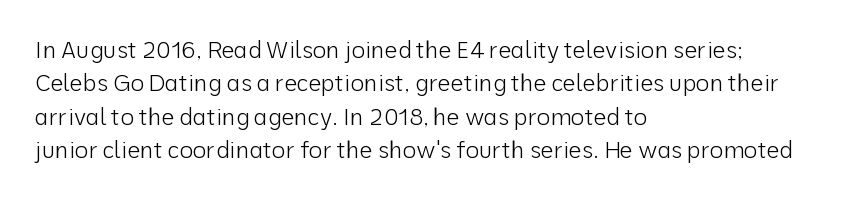
How would I describe the line gaps? Plain and ordinary. Just letters on the line, the space beneath them empty. Alignment: flush left. In terms of posture, this sample is upright.
